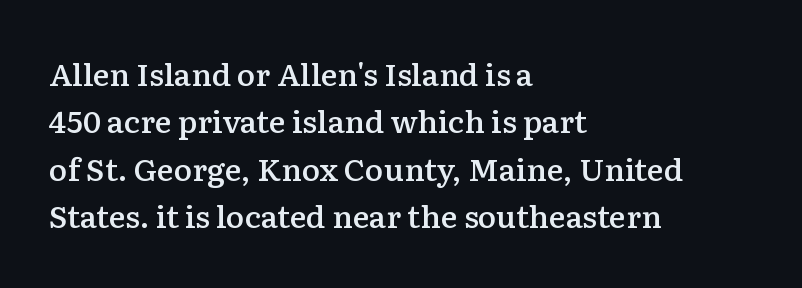
The image shows 31 px semibold serif type, upright; set left-aligned, normal line spacing (1.53x), normal letter spacing, not underlined; low stroke contrast and a medium x-height.
